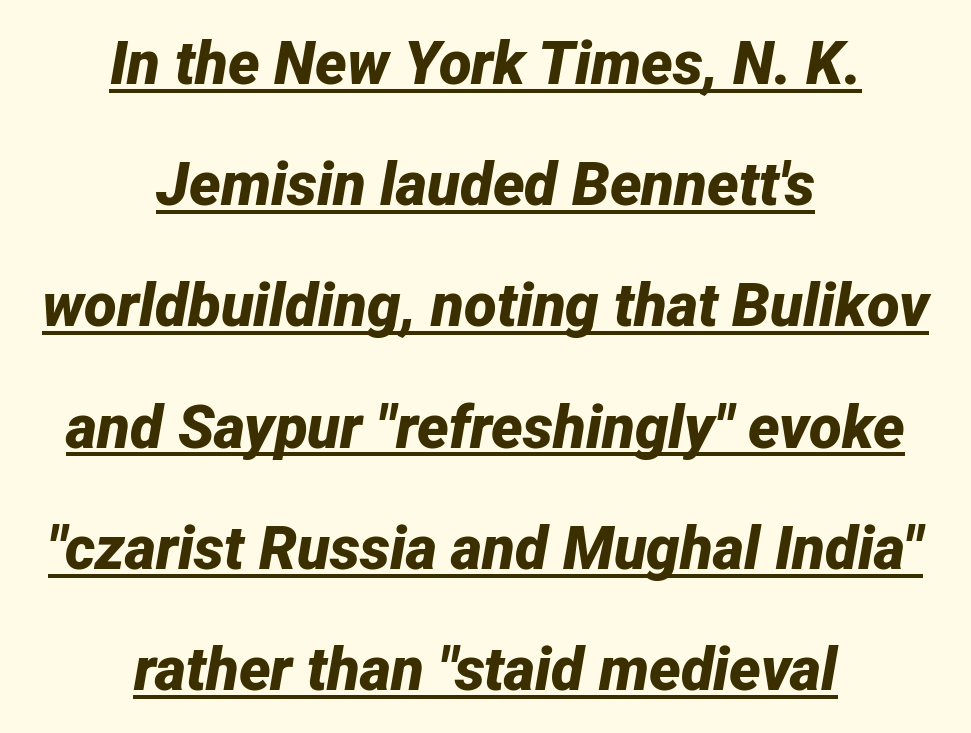
The image shows 60 px bold type, italic (leaning right); set centered, loose line spacing (2.02x), normal letter spacing, underlined; low stroke contrast and a medium x-height.
